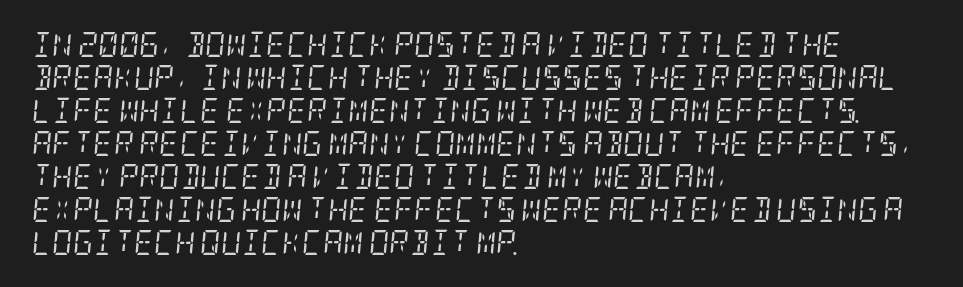
Q: Is the text bold? A: No.
Q: Is the text italic (slanted)? A: Yes, it leans right by about 5 degrees.
Q: Is the text underlined? A: No.
Q: How is the paragraph aligned? A: Left-aligned.
Q: Is the spacing between letters normal or unusually wide? A: Normal.
Q: Is the spacing between lines tight, normal or loose? A: Normal.
